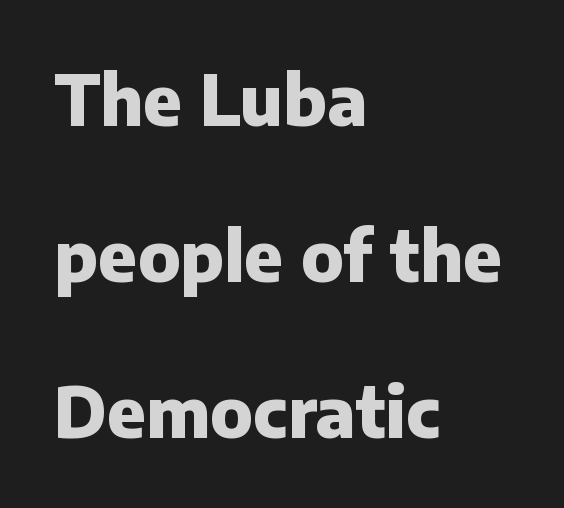
Left-aligned paragraph, ragged on the right. Proportional: the letters do not fall into vertical columns. Notice how the stems are strictly vertical — no italics here. Letterform terminals end flat and unadorned throughout the passage. Check the space under the baseline: it is left empty.
